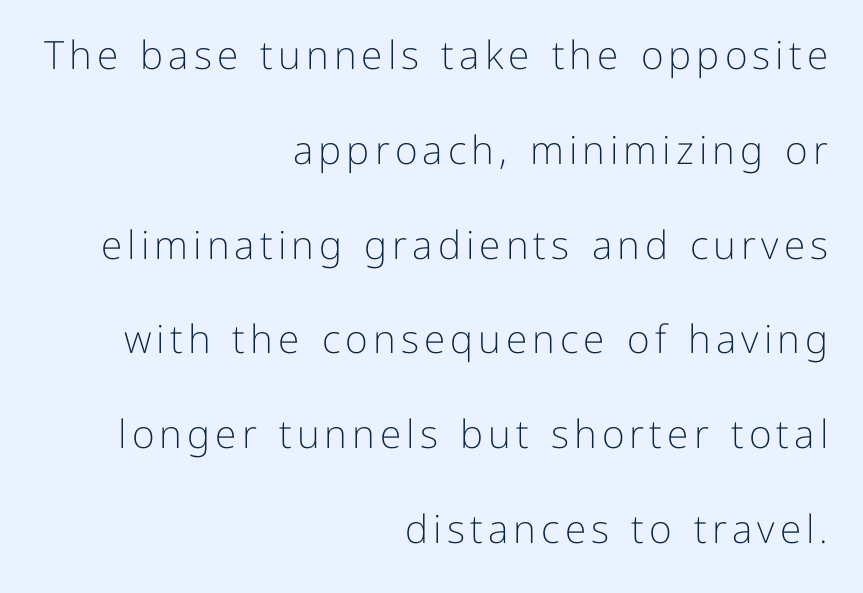
Q: Is the text bold? A: No.
Q: Is the text italic (slanted)? A: No, it is upright.
Q: Is the typeface a serif or a sans-serif typeface? A: Sans-serif.
Q: Is the text underlined? A: No.
Q: How is the paragraph aligned? A: Right-aligned.
Q: Is the spacing between lines tight, normal or loose? A: Loose.
Q: Width (condensed, normal, or wide)? A: Normal.
Q: Stroke contrast? A: Low.
Q: x-height? A: Medium.
Q: Monospaced? A: No.
